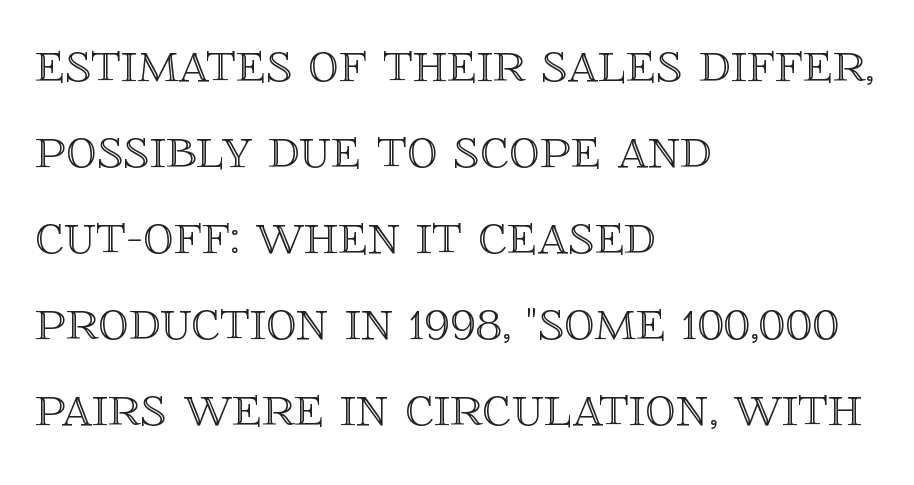
Q: Is the text italic (slanted)? A: No, it is upright.
Q: Is the text underlined? A: No.
Q: How is the paragraph aligned? A: Left-aligned.
Q: Is the spacing between letters normal or unusually wide? A: Normal.
Q: Is the spacing between lines tight, normal or loose? A: Normal.
Q: Width (condensed, normal, or wide)? A: Normal.
Q: x-height? A: Large.
Q: Monospaced? A: No.
